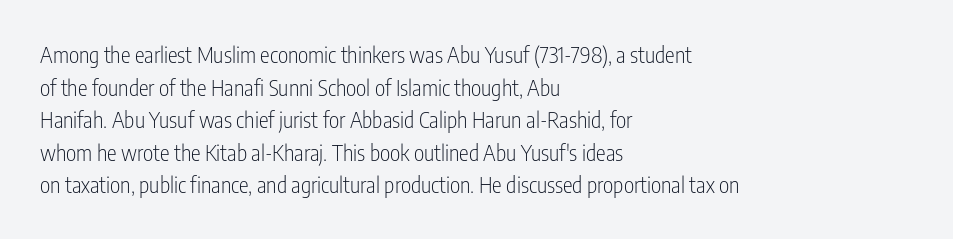
Rows of type keep a routine distance in the vertical direction. The space beneath each line is pristine and unruled. Which margin do the lines hug? The left one — the right edge is uneven. The letterforms sit shoulder to shoulder at normal distance.
